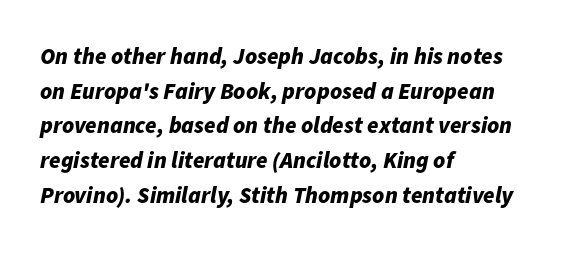
The image shows 23 px bold type, italic (leaning right); set left-aligned, normal line spacing (1.51x), normal letter spacing, not underlined.
